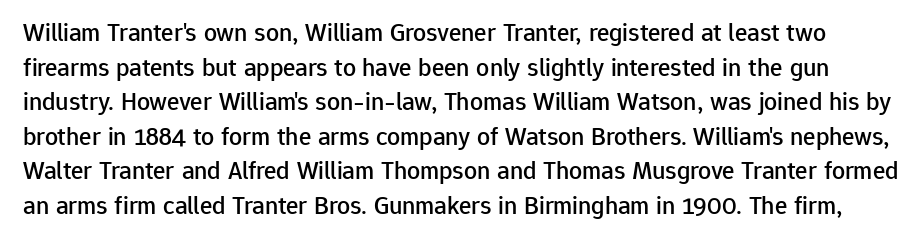
Q: Is the text italic (slanted)? A: No, it is upright.
Q: Is the text underlined? A: No.
Q: Is the spacing between letters normal or unusually wide? A: Normal.
Q: Is the spacing between lines tight, normal or loose? A: Normal.
